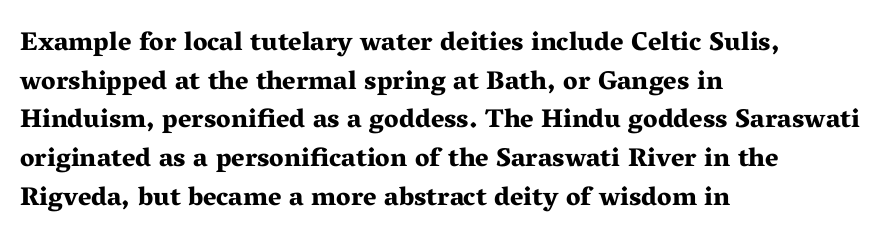
Q: Is the text bold? A: Yes.
Q: Is the text italic (slanted)? A: No, it is upright.
Q: Is the text underlined? A: No.
Q: How is the paragraph aligned? A: Left-aligned.
Q: Is the spacing between letters normal or unusually wide? A: Normal.
Q: Is the spacing between lines tight, normal or loose? A: Normal.
